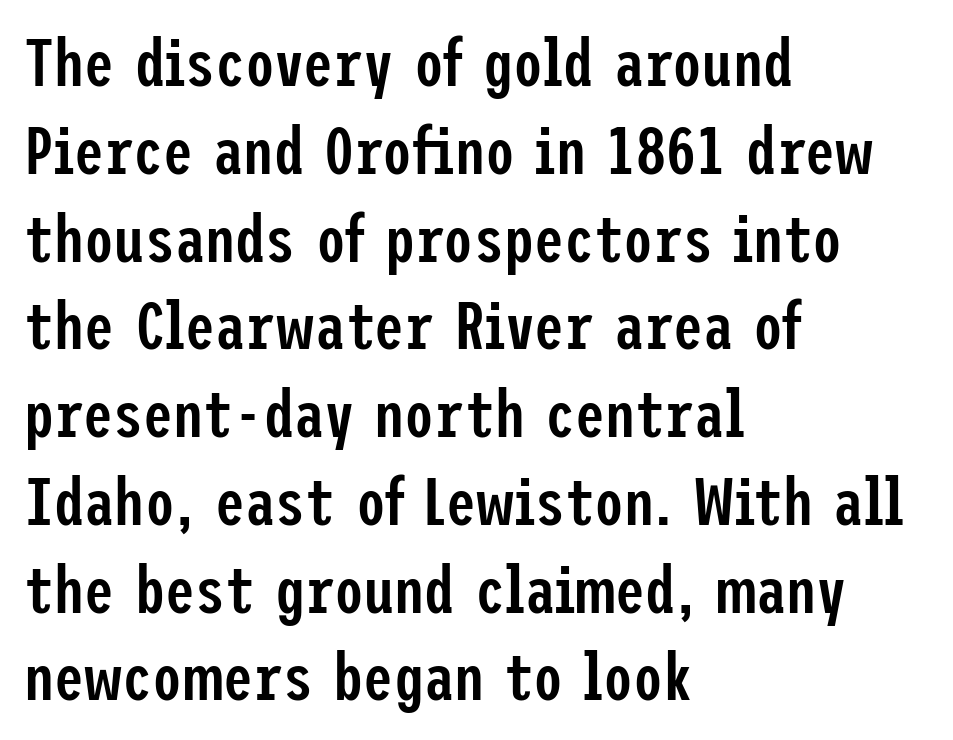
Q: Is the text bold? A: Semi-bold.
Q: Is the text italic (slanted)? A: No, it is upright.
Q: Is the typeface a serif or a sans-serif typeface? A: Sans-serif.
Q: Is the text underlined? A: No.
Q: How is the paragraph aligned? A: Left-aligned.
Q: Is the spacing between letters normal or unusually wide? A: Normal.
Q: Is the spacing between lines tight, normal or loose? A: Normal.
Q: Width (condensed, normal, or wide)? A: Condensed.
Q: Stroke contrast? A: Low.
Q: x-height? A: Medium.
